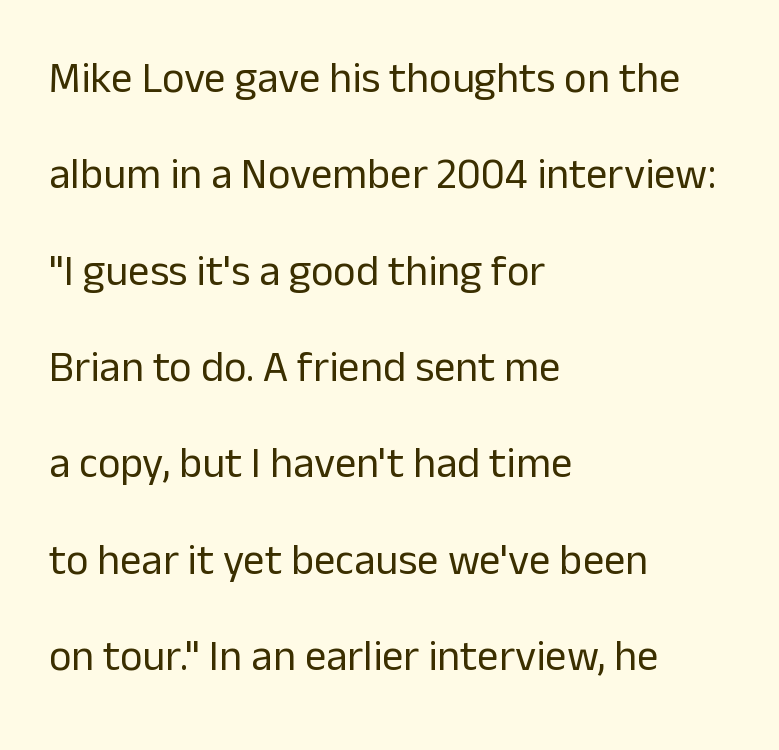
The image shows 43 px regular-weight sans-serif type, upright; set left-aligned, loose line spacing (2.24x), normal letter spacing, not underlined; low stroke contrast and a medium x-height.
